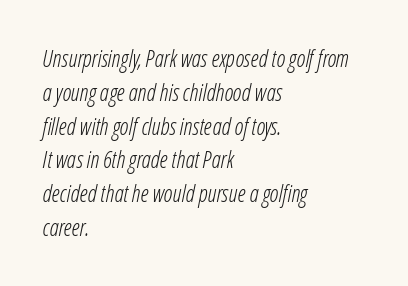
The image shows 23 px text type, italic (leaning right); set left-aligned, normal line spacing (1.47x), normal letter spacing, not underlined.
